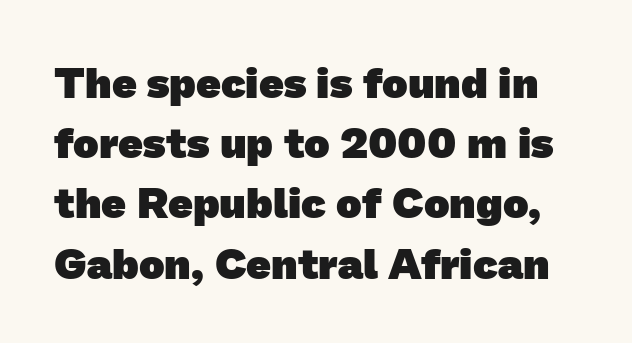
The image shows 43 px heavy sans-serif type; set normal line spacing (1.4x), normal letter spacing, not underlined; low stroke contrast and a medium x-height.
